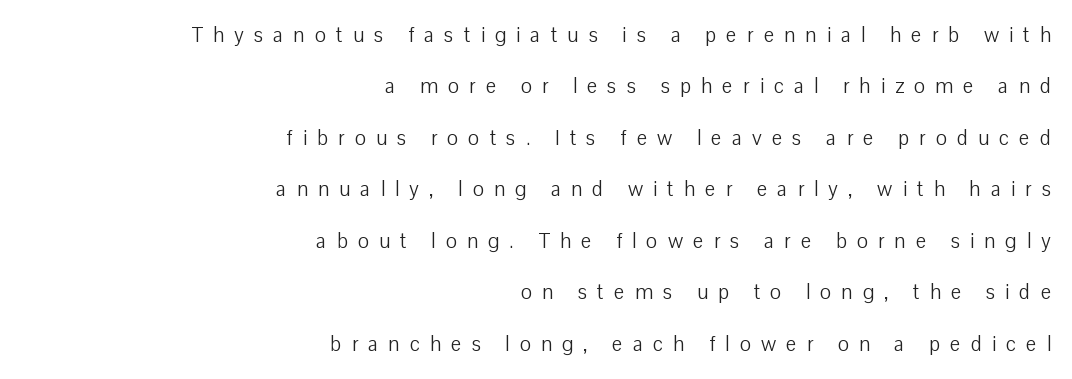
A typesetter would mark this as roman, not italic. Descenders hang freely into open space. Heaviness? Minimal to ordinary, like unemphasized prose. How are the letters spaced? Widely, with obvious added tracking. Notice the wide empty band between every row — that's loose leading.
